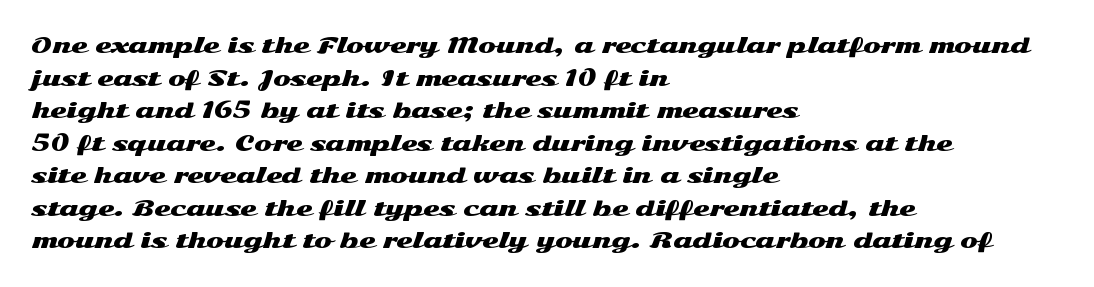
Q: Is the text italic (slanted)? A: Yes.
Q: Is the text underlined? A: No.
Q: How is the paragraph aligned? A: Left-aligned.
Q: Is the spacing between letters normal or unusually wide? A: Normal.
Q: Is the spacing between lines tight, normal or loose? A: Normal.
